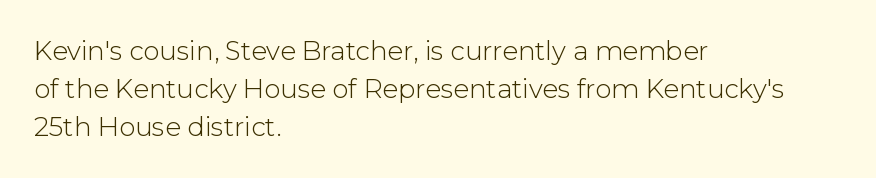
The image shows 26 px text type, upright; set left-aligned, normal line spacing (1.47x), normal letter spacing, not underlined.
